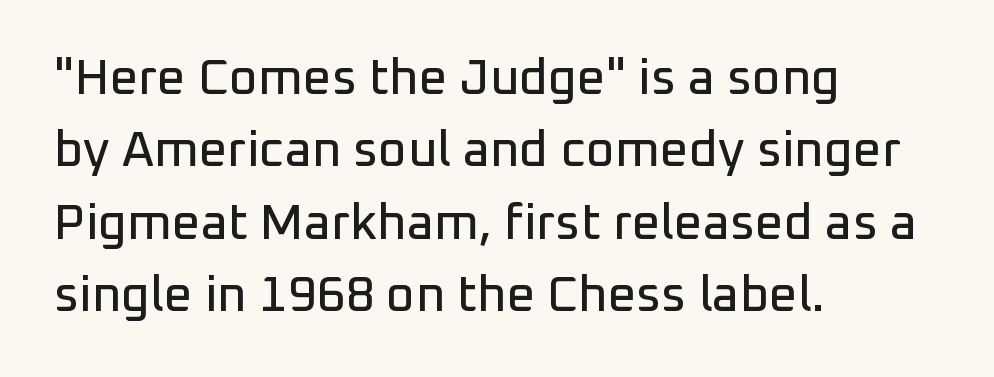
{"serif": "no", "italic": "no", "width": "normal", "stroke_contrast": "low", "x_height": "medium", "monospaced": "no", "underline": "no", "align": "left", "line_spacing": "normal", "line_spacing_ratio": 1.45, "letter_spacing": "normal", "letter_spacing_em": 0.0, "glyph_px": 50}
